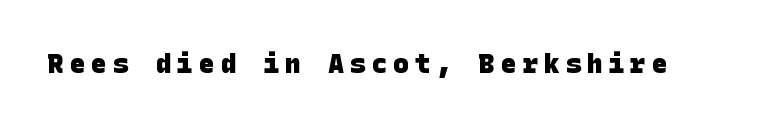
{"bold": "yes", "underline": "no", "letter_spacing": "wide", "letter_spacing_em": 0.23, "glyph_px": 26}
